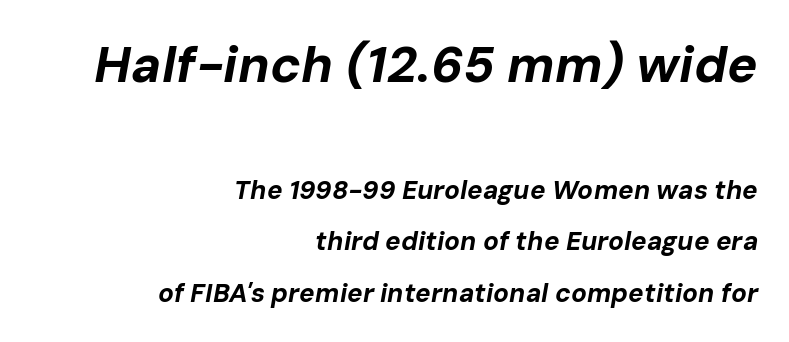
The image shows 51 px bold type, italic (leaning right); set right-aligned, loose line spacing (1.98x), normal letter spacing, not underlined; the first (top) block is 1.96x larger; low stroke contrast and a medium x-height.
